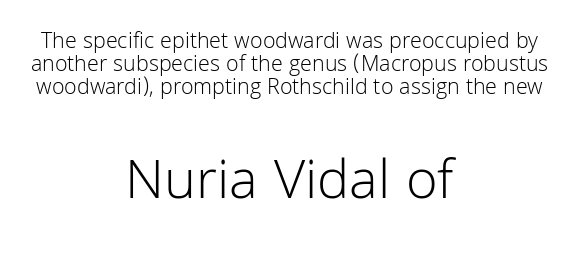
The image shows 58 px light sans-serif type, upright; set centered, tight line spacing (1.0x), normal letter spacing, not underlined; the second (bottom) block is 2.52x larger; low stroke contrast and a medium x-height.
